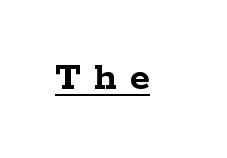
The image shows 41 px semibold, wide serif type, upright; set unusually wide letter spacing (+0.33 em), underlined; low stroke contrast and a medium x-height.
